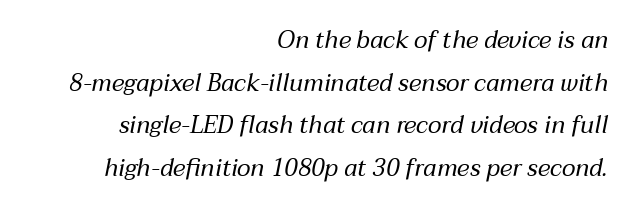
{"italic": "yes", "lean": "right", "slant_degrees": 12, "bold": "no", "underline": "no", "align": "right", "line_spacing_ratio": 1.78, "letter_spacing": "normal", "letter_spacing_em": 0.0, "glyph_px": 24}
